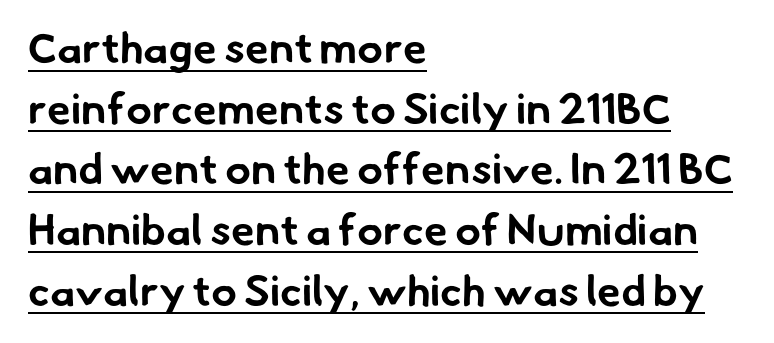
{"serif": "no", "bold": "yes", "weight": "bold", "width": "normal", "stroke_contrast": "low", "x_height": "small", "monospaced": "no", "underline": "yes", "align": "left", "line_spacing": "normal", "line_spacing_ratio": 1.41, "letter_spacing": "normal", "letter_spacing_em": 0.0, "glyph_px": 43}
